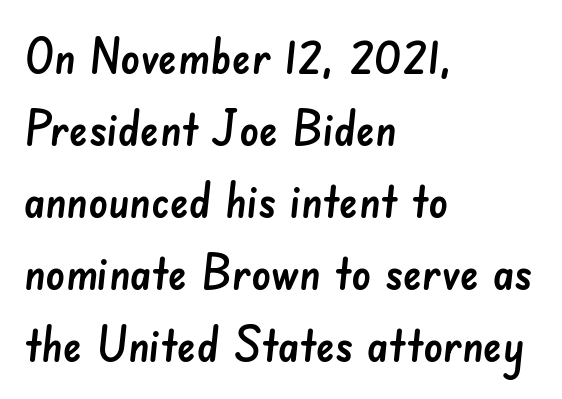
Q: Is the typeface a serif or a sans-serif typeface? A: Sans-serif.
Q: Is the text underlined? A: No.
Q: How is the paragraph aligned? A: Left-aligned.
Q: Is the spacing between letters normal or unusually wide? A: Normal.
Q: Is the spacing between lines tight, normal or loose? A: Normal.
Q: Width (condensed, normal, or wide)? A: Normal.
Q: Stroke contrast? A: Low.
Q: x-height? A: Small.
Q: Monospaced? A: No.
